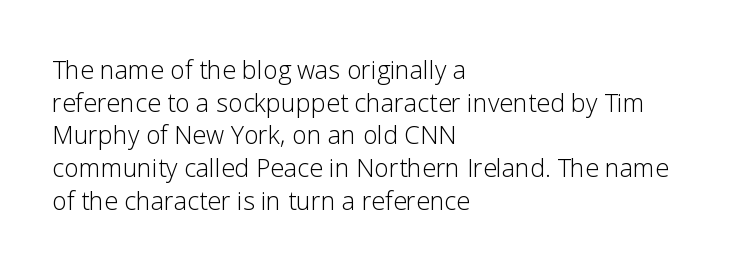
The image shows 25 px text type, upright; set left-aligned, normal line spacing (1.31x), normal letter spacing, not underlined.
